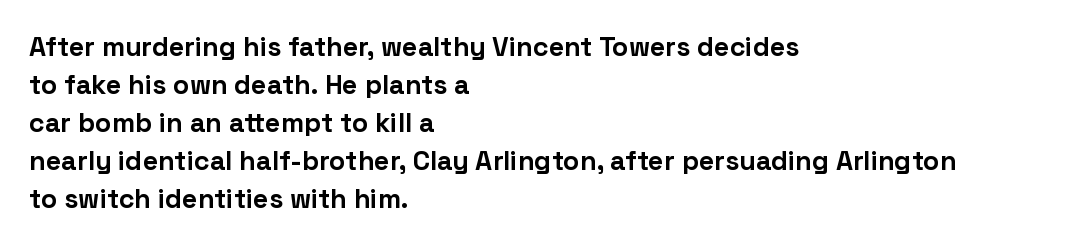
{"italic": "no", "bold": "yes", "underline": "no", "align": "left", "line_spacing": "normal", "line_spacing_ratio": 1.41, "letter_spacing": "normal", "letter_spacing_em": 0.0, "glyph_px": 27}
